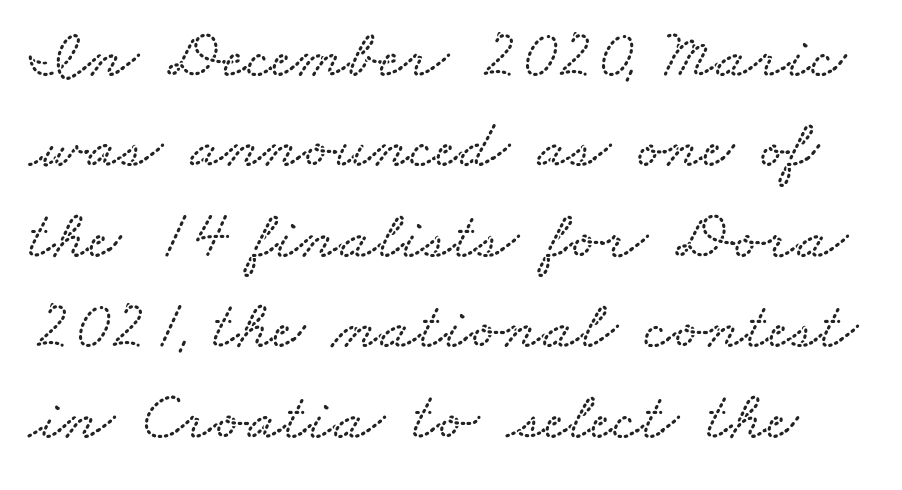
The passage shown is typed in a proportional face where columns would drift. Each row of text sits above clean, open space. The type is set solid horizontally, with unmodified tracking. The line-height multiplier appears to be the usual default.
